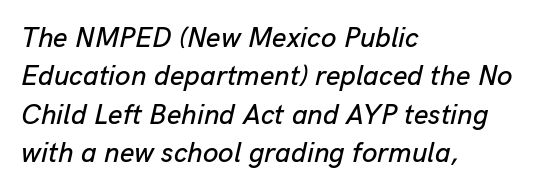
The image shows 28 px text type, italic (leaning right); set left-aligned, normal line spacing (1.37x), normal letter spacing, not underlined; low stroke contrast and a medium x-height.
